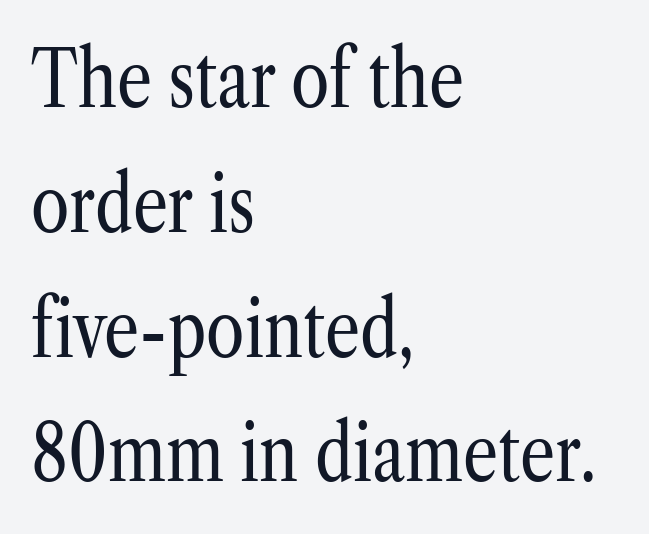
Q: Is the text bold? A: No.
Q: Is the text italic (slanted)? A: No, it is upright.
Q: Is the typeface a serif or a sans-serif typeface? A: Serif.
Q: Is the text underlined? A: No.
Q: How is the paragraph aligned? A: Left-aligned.
Q: Is the spacing between letters normal or unusually wide? A: Normal.
Q: Is the spacing between lines tight, normal or loose? A: Normal.
Q: Width (condensed, normal, or wide)? A: Condensed.
Q: Stroke contrast? A: Low.
Q: x-height? A: Medium.
Q: Monospaced? A: No.
